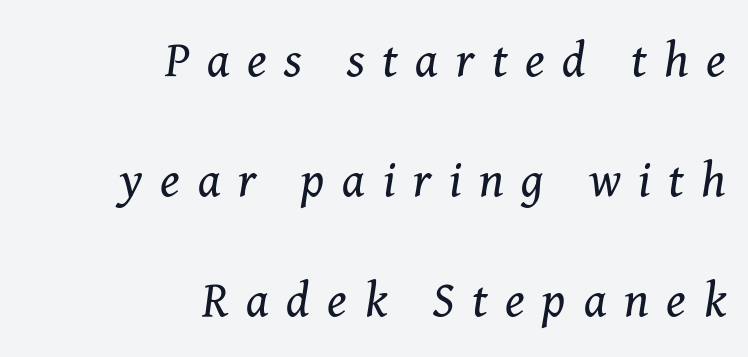
{"serif": "yes", "italic": "yes", "lean": "right", "slant_degrees": 8, "bold": "no", "weight": "regular", "width": "normal", "stroke_contrast": "medium", "x_height": "medium", "monospaced": "no", "underline": "no", "align": "right", "line_spacing": "loose", "line_spacing_ratio": 2.45, "letter_spacing": "wide", "letter_spacing_em": 0.36, "glyph_px": 49}
